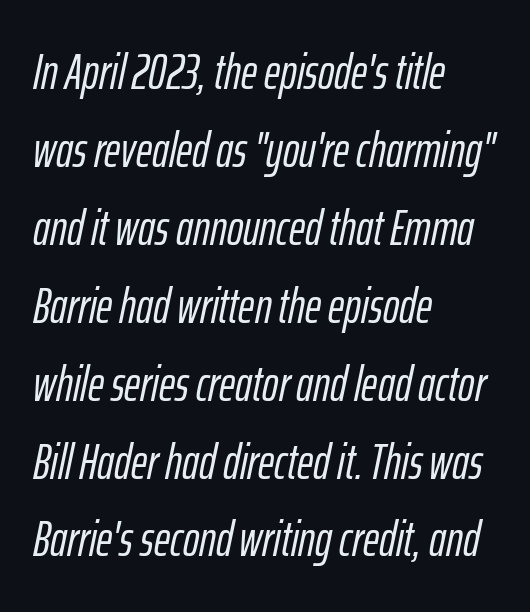
The image shows 49 px condensed type, italic (leaning right); set left-aligned, normal line spacing (1.59x), normal letter spacing, not underlined; low stroke contrast and a medium x-height.
